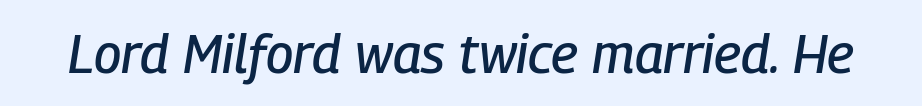
Q: Is the text italic (slanted)? A: Yes, it leans right by about 9 degrees.
Q: Is the text underlined? A: No.
Q: Is the spacing between letters normal or unusually wide? A: Normal.
Q: Width (condensed, normal, or wide)? A: Condensed.
Q: Stroke contrast? A: Low.
Q: x-height? A: Medium.
Q: Monospaced? A: No.
